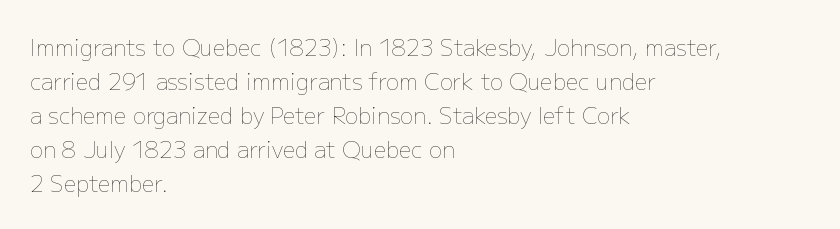
Q: Is the text bold? A: No.
Q: Is the text italic (slanted)? A: No, it is upright.
Q: Is the text underlined? A: No.
Q: How is the paragraph aligned? A: Left-aligned.
Q: Is the spacing between letters normal or unusually wide? A: Normal.
Q: Is the spacing between lines tight, normal or loose? A: Normal.
